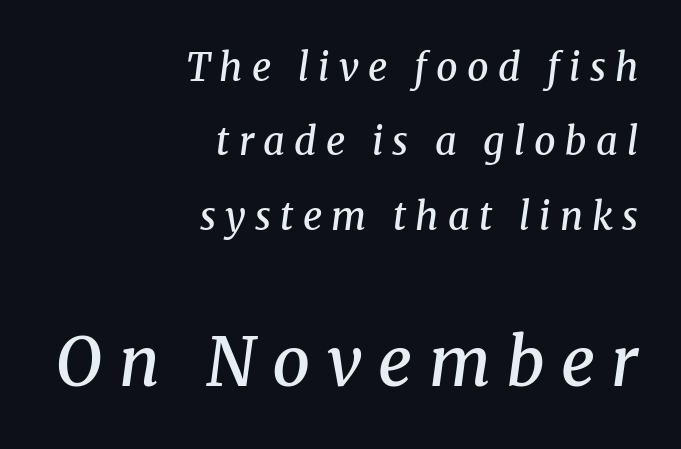
Q: Is the text bold? A: Semi-bold.
Q: Is the text italic (slanted)? A: Yes, it leans right by about 8 degrees.
Q: Is the typeface a serif or a sans-serif typeface? A: Serif.
Q: Is the text underlined? A: No.
Q: How is the paragraph aligned? A: Right-aligned.
Q: Is the spacing between letters normal or unusually wide? A: Unusually wide.
Q: Is the spacing between lines tight, normal or loose? A: Loose.
Q: Which block of text is set in a larger size, the first (top) or the second (bottom)? A: The second (bottom) one.
Q: Width (condensed, normal, or wide)? A: Normal.
Q: Stroke contrast? A: Medium.
Q: x-height? A: Medium.
Q: Monospaced? A: No.
